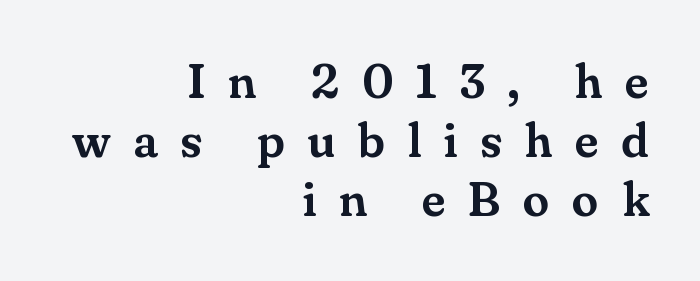
Which margin do the lines hug? The right one — the left edge is uneven. The rendering inserts visible extra space after every character. Spacing verdict: proportional, widths tailored to each character. I'd call this a serif setting — the letters wear small feet. Type without underlining. The type sits square on the baseline with zero lean.
